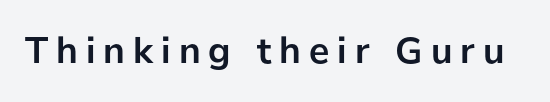
{"serif": "no", "italic": "no", "bold": "yes", "weight": "semibold", "width": "normal", "stroke_contrast": "low", "x_height": "medium", "monospaced": "no", "underline": "no", "letter_spacing": "wide", "letter_spacing_em": 0.21, "glyph_px": 38}
